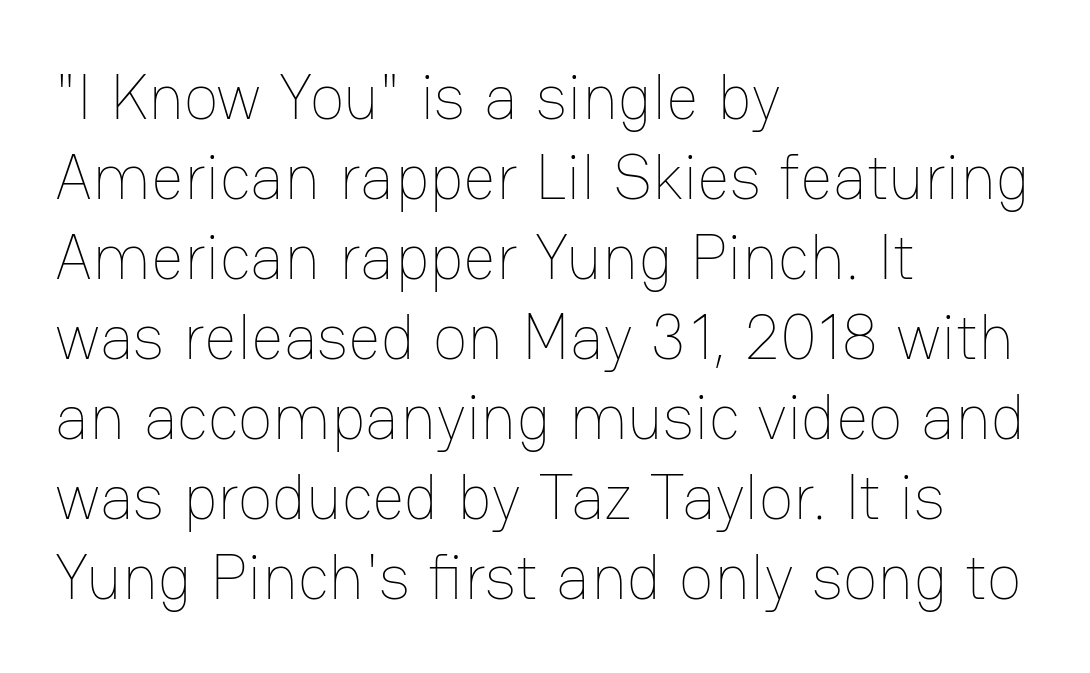
The image shows 64 px thin type, upright; set left-aligned, normal line spacing (1.25x), normal letter spacing, not underlined; low stroke contrast and a medium x-height.
